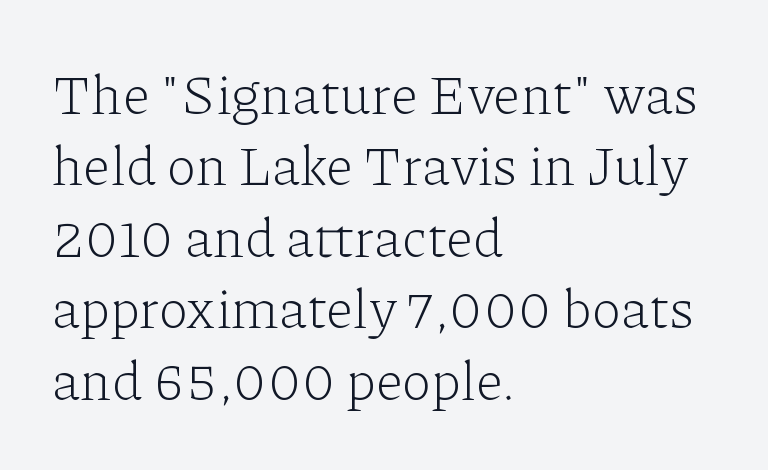
{"serif": "yes", "italic": "no", "bold": "no", "weight": "light", "width": "normal", "stroke_contrast": "low", "x_height": "medium", "monospaced": "no", "underline": "no", "align": "left", "line_spacing": "normal", "line_spacing_ratio": 1.3, "letter_spacing": "normal", "letter_spacing_em": 0.0, "glyph_px": 55}
